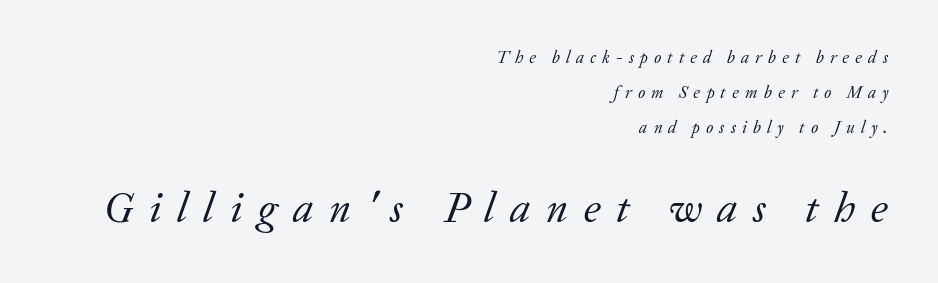
No heavy texture on the line: the type isn't bold. The composition opens small and finishes big. This sample has the flowing, uneven cadence of proportional lettering. The block of text is sparse from top to bottom, with ample space between rows.
